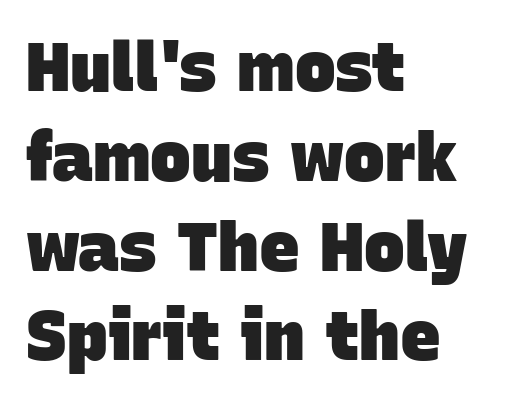
Q: Is the text bold? A: Yes.
Q: Is the typeface a serif or a sans-serif typeface? A: Sans-serif.
Q: Is the text underlined? A: No.
Q: How is the paragraph aligned? A: Left-aligned.
Q: Is the spacing between letters normal or unusually wide? A: Normal.
Q: Is the spacing between lines tight, normal or loose? A: Normal.
Q: Width (condensed, normal, or wide)? A: Normal.
Q: Stroke contrast? A: Low.
Q: x-height? A: Large.
Q: Monospaced? A: No.
